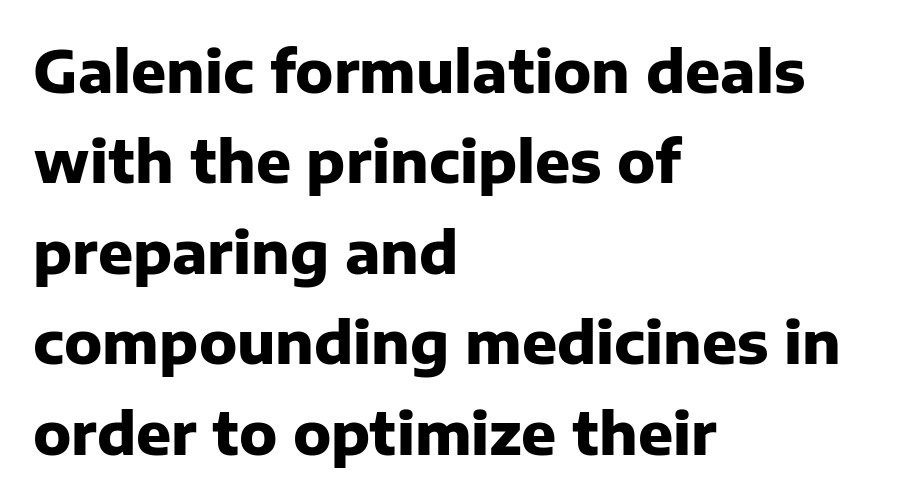
The image shows 58 px heavy sans-serif type, upright; set left-aligned, normal line spacing (1.56x), normal letter spacing, not underlined; low stroke contrast and a medium x-height.
